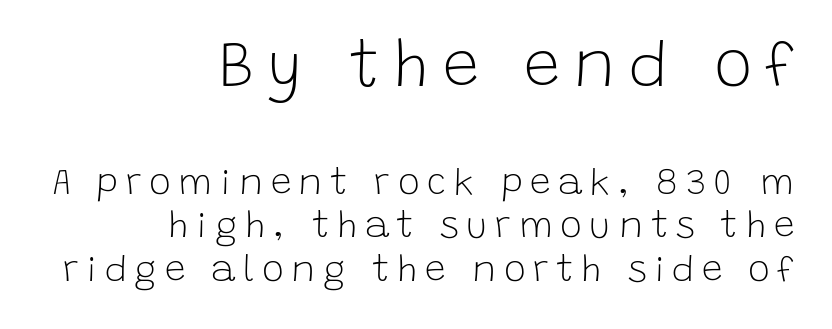
Q: Is the text bold? A: No.
Q: Is the text italic (slanted)? A: No, it is upright.
Q: Is the typeface a serif or a sans-serif typeface? A: Sans-serif.
Q: Is the text underlined? A: No.
Q: How is the paragraph aligned? A: Right-aligned.
Q: Is the spacing between letters normal or unusually wide? A: Unusually wide.
Q: Which block of text is set in a larger size, the first (top) or the second (bottom)? A: The first (top) one.
Q: Width (condensed, normal, or wide)? A: Normal.
Q: Stroke contrast? A: Low.
Q: x-height? A: Large.
Q: Monospaced? A: No.
